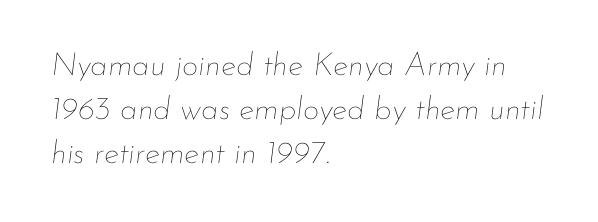
The image shows 32 px thin type, italic (leaning right); set left-aligned, normal line spacing (1.37x), normal letter spacing, not underlined; low stroke contrast and a small x-height.
